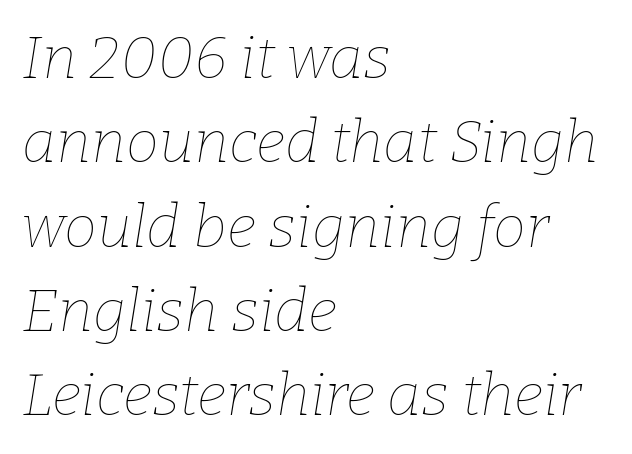
The face used here is rendered with its standard letterfit. Line beginnings align vertically; line endings do not. Only glyphs here, with clear space below each row. It's the slanting kind of type. Honestly, the row spacing looks completely unremarkable. Weight: not bold — regular or lighter.
